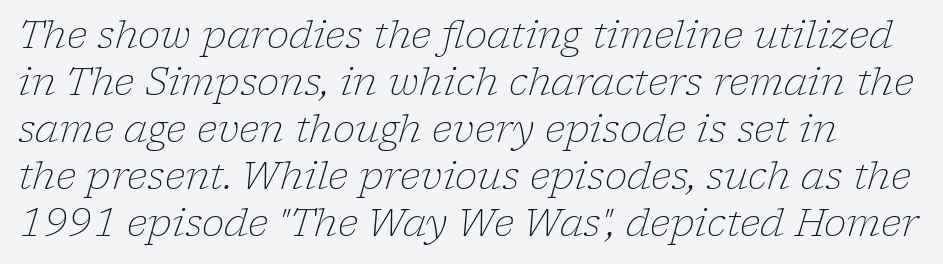
{"serif": "yes", "italic": "yes", "lean": "right", "slant_degrees": 17, "bold": "no", "weight": "light", "width": "normal", "stroke_contrast": "low", "x_height": "medium", "monospaced": "no", "underline": "no", "line_spacing_ratio": 1.24, "letter_spacing": "normal", "letter_spacing_em": 0.0, "glyph_px": 38}
